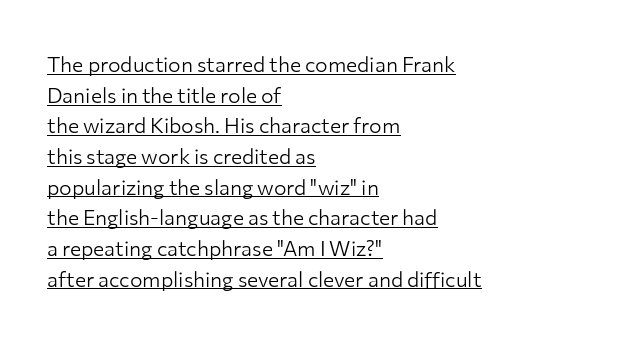
Nothing unusual about the tracking: characters are spaced as the font intends. A normal amount of white space separates one row of letters from the next. No heavy texture on the line: the type isn't bold. Is there any slant? The stems are plumb.
